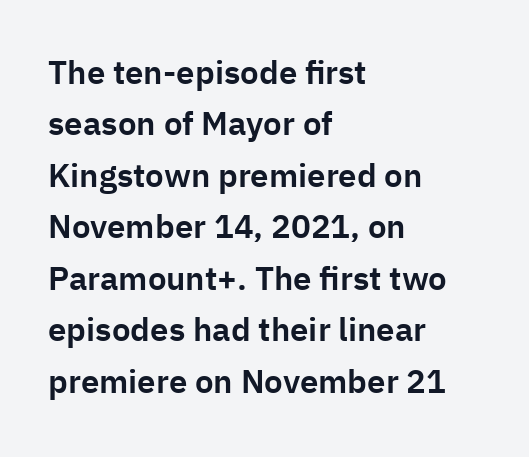
Descenders are the only things crossing below the line. Looks like regular typesetting: each glyph gets only the width it needs. Tracking value appears to be zero — textbook default spacing. A classic flush-left, rag-right setting is used for this passage. Nope, no serifs anywhere on these letters. Posture: vertical.
